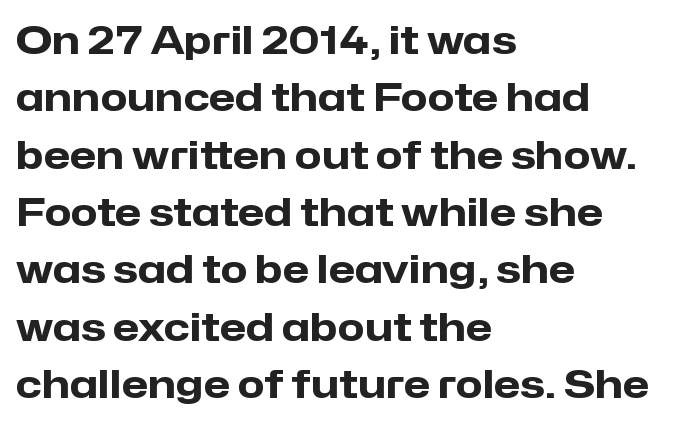
Q: Is the text bold? A: Yes.
Q: Is the text italic (slanted)? A: No, it is upright.
Q: Is the typeface a serif or a sans-serif typeface? A: Sans-serif.
Q: Is the text underlined? A: No.
Q: How is the paragraph aligned? A: Left-aligned.
Q: Is the spacing between letters normal or unusually wide? A: Normal.
Q: Is the spacing between lines tight, normal or loose? A: Normal.
Q: Width (condensed, normal, or wide)? A: Normal.
Q: Stroke contrast? A: Low.
Q: x-height? A: Medium.
Q: Monospaced? A: No.
